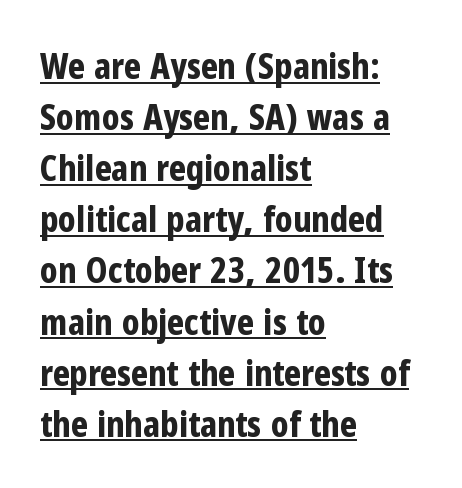
Q: Is the text bold? A: Yes.
Q: Is the text italic (slanted)? A: No, it is upright.
Q: Is the typeface a serif or a sans-serif typeface? A: Sans-serif.
Q: Is the text underlined? A: Yes.
Q: How is the paragraph aligned? A: Left-aligned.
Q: Is the spacing between letters normal or unusually wide? A: Normal.
Q: Is the spacing between lines tight, normal or loose? A: Normal.
Q: Width (condensed, normal, or wide)? A: Condensed.
Q: Stroke contrast? A: Low.
Q: x-height? A: Medium.
Q: Monospaced? A: No.
